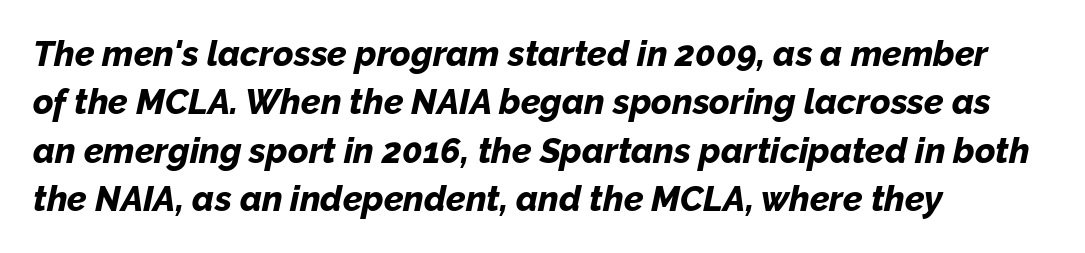
The image shows 35 px bold type, italic (leaning right); set left-aligned, normal line spacing (1.38x), normal letter spacing, not underlined; low stroke contrast and a medium x-height.
